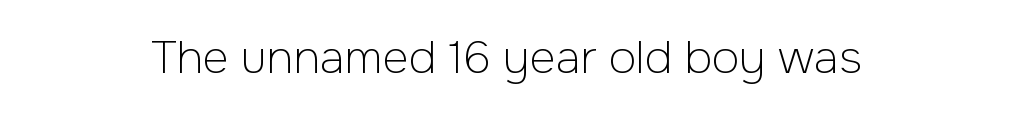
{"serif": "no", "italic": "no", "bold": "no", "weight": "light", "width": "normal", "stroke_contrast": "low", "x_height": "medium", "monospaced": "no", "underline": "no", "align": "center", "letter_spacing": "normal", "letter_spacing_em": 0.0, "glyph_px": 45}
